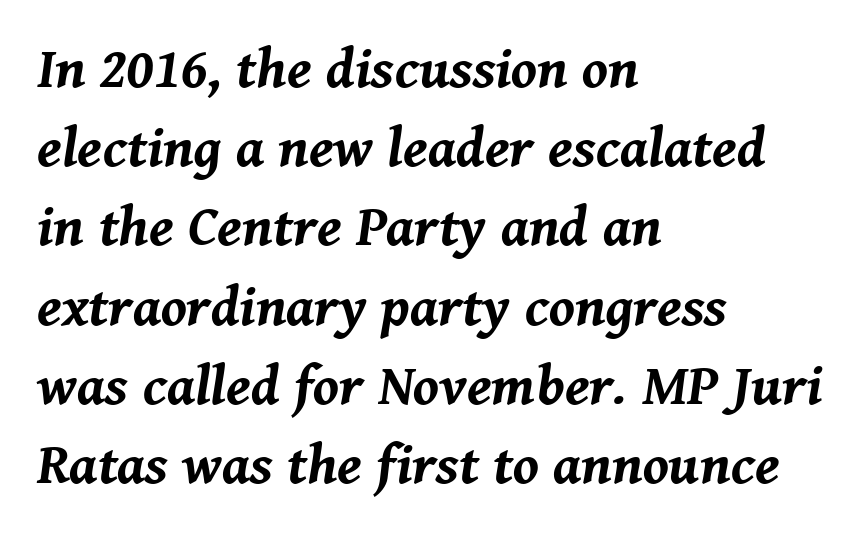
Q: Is the text bold? A: Yes.
Q: Is the text italic (slanted)? A: Yes, it leans right by about 8 degrees.
Q: Is the text underlined? A: No.
Q: How is the paragraph aligned? A: Left-aligned.
Q: Is the spacing between letters normal or unusually wide? A: Normal.
Q: Is the spacing between lines tight, normal or loose? A: Normal.
Q: Width (condensed, normal, or wide)? A: Normal.
Q: Stroke contrast? A: Medium.
Q: x-height? A: Medium.
Q: Monospaced? A: No.
